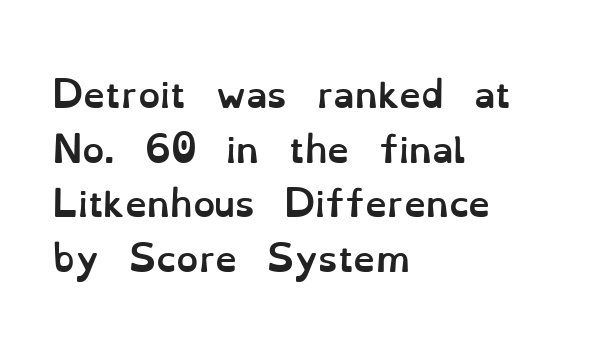
{"italic": "no", "bold": "yes", "weight": "semibold", "width": "normal", "stroke_contrast": "low", "x_height": "small", "monospaced": "no", "underline": "no", "align": "left", "line_spacing": "normal", "line_spacing_ratio": 1.56, "letter_spacing": "normal", "letter_spacing_em": 0.0, "glyph_px": 35}
